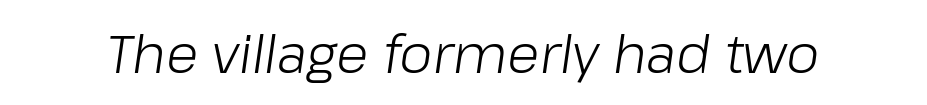
The cut favours lightness, reaching ordinary text weight at its darkest. Slant detected: the letters are inclined. The gaps between neighbouring characters are ordinary and unremarkable. Descender tails drop into unmarked territory. A typesetter would call this proportional, since set widths differ per character.
